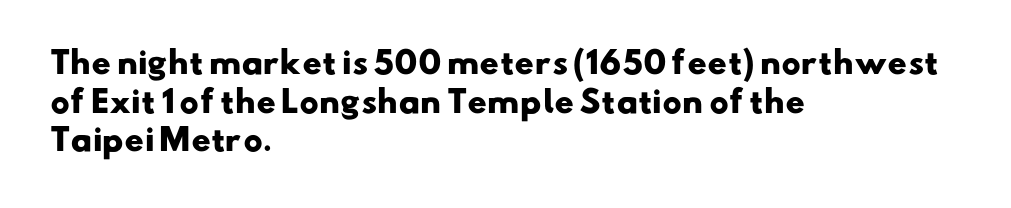
The image shows 30 px heavy, wide sans-serif type; set left-aligned, normal line spacing (1.29x), normal letter spacing, not underlined; low stroke contrast and a small x-height.
